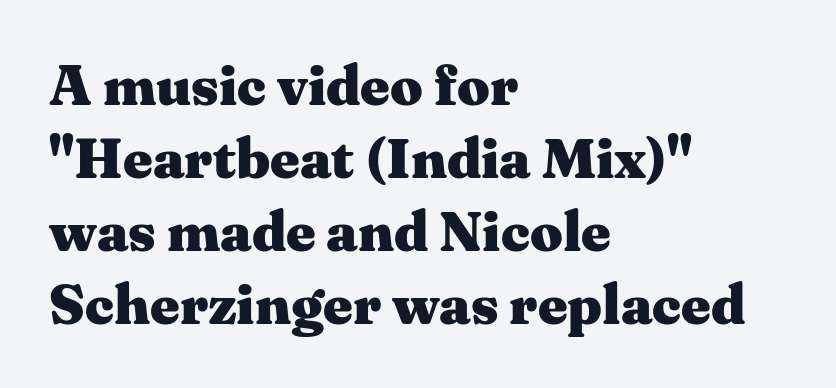
The image shows 57 px heavy, wide serif type, upright; set left-aligned, normal line spacing (1.28x), normal letter spacing, not underlined; medium stroke contrast and a medium x-height.
